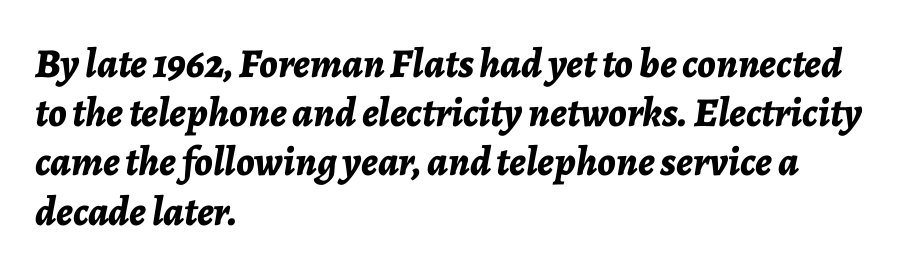
The image shows 41 px bold type, italic (leaning right); set left-aligned, line spacing 1.2x, normal letter spacing, not underlined; low stroke contrast and a medium x-height.
